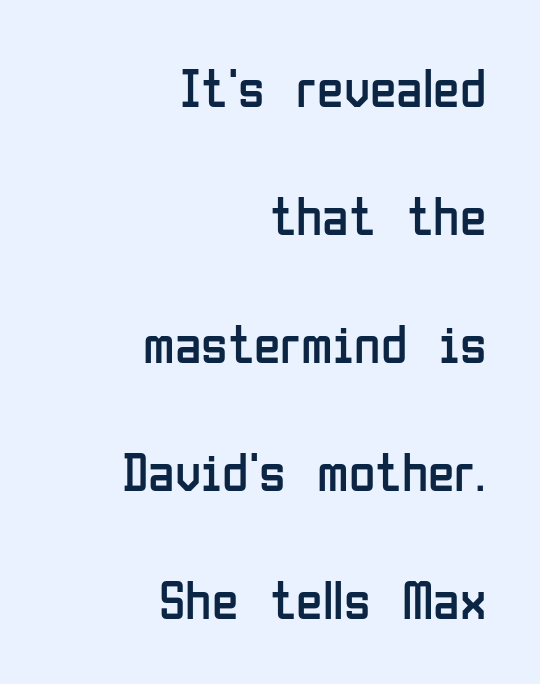
The image shows 54 px regular-weight, condensed sans-serif type, upright; set right-aligned, loose line spacing (2.37x), normal letter spacing, not underlined; low stroke contrast and a medium x-height.
